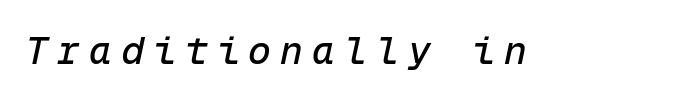
These lines have a slow, spaced-out rhythm from letter to letter. The words here are not underlined. Observe the lean: these are italic letterforms. The rendering uses typewriter-style spacing with identical character cells.
